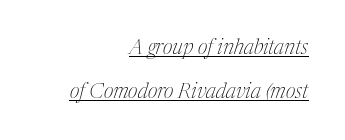
The image shows 21 px text type, italic (leaning right); set right-aligned, loose line spacing (2.08x), normal letter spacing, underlined.
